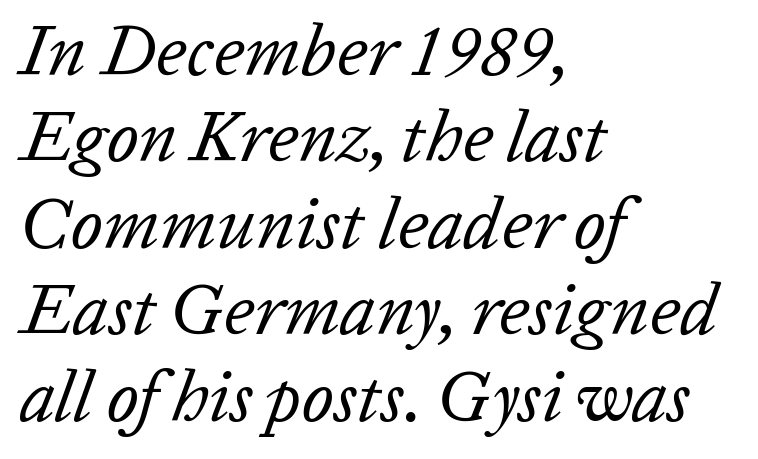
The image shows 72 px regular-weight type, italic (leaning right); set left-aligned, line spacing 1.2x, normal letter spacing, not underlined; low stroke contrast and a medium x-height.
